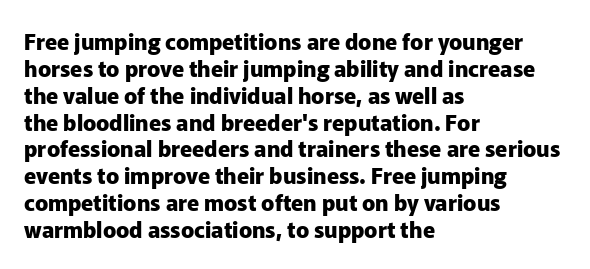
Q: Is the text bold? A: Yes.
Q: Is the text italic (slanted)? A: No, it is upright.
Q: Is the text underlined? A: No.
Q: How is the paragraph aligned? A: Left-aligned.
Q: Is the spacing between letters normal or unusually wide? A: Normal.
